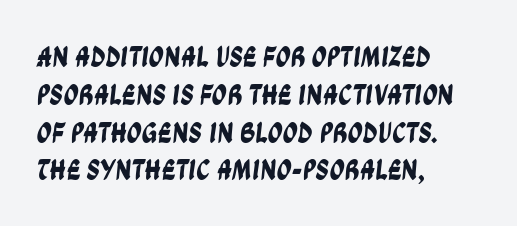
The image shows 30 px condensed sans-serif type; set left-aligned, normal line spacing (1.26x), normal letter spacing, not underlined; low stroke contrast and a large x-height.
